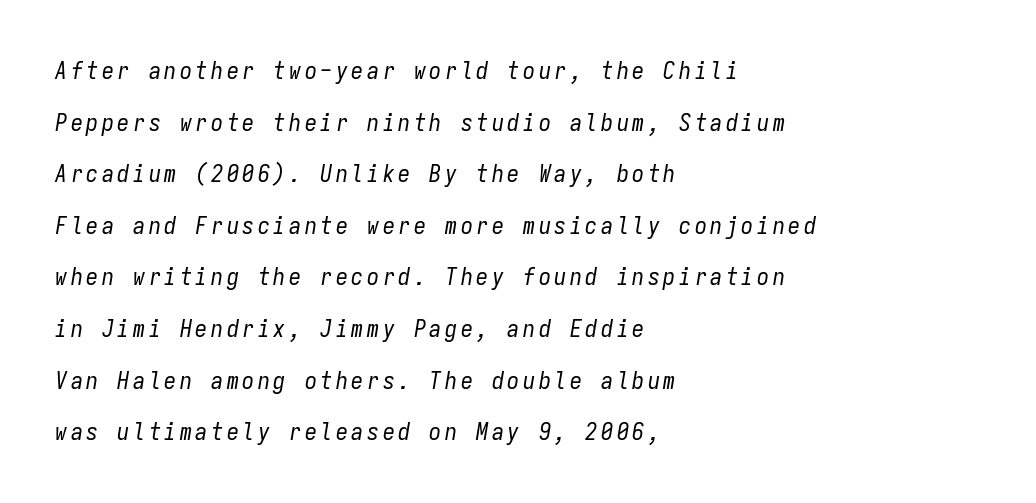
{"italic": "yes", "lean": "right", "slant_degrees": 9, "bold": "no", "underline": "no", "align": "left", "line_spacing": "loose", "line_spacing_ratio": 2.15, "glyph_px": 24}
